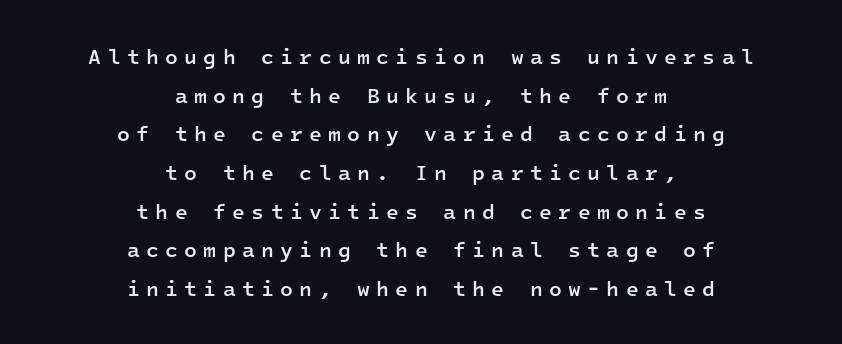
{"italic": "no", "bold": "semi", "underline": "no", "align": "center", "line_spacing_ratio": 1.84, "letter_spacing": "wide", "letter_spacing_em": 0.3, "glyph_px": 21}
